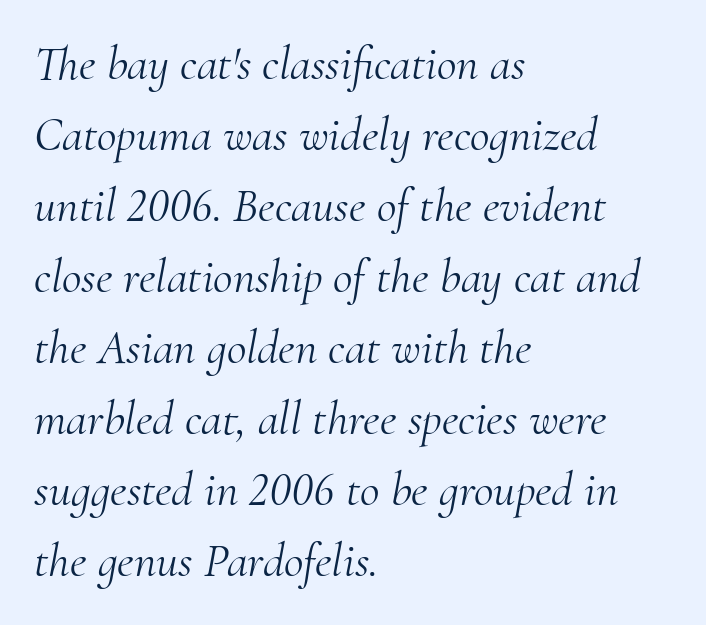
Q: Is the text bold? A: No.
Q: Is the text italic (slanted)? A: Yes, it leans right by about 10 degrees.
Q: Is the typeface a serif or a sans-serif typeface? A: Serif.
Q: Is the text underlined? A: No.
Q: How is the paragraph aligned? A: Left-aligned.
Q: Is the spacing between letters normal or unusually wide? A: Normal.
Q: Is the spacing between lines tight, normal or loose? A: Normal.
Q: Width (condensed, normal, or wide)? A: Normal.
Q: Stroke contrast? A: Medium.
Q: x-height? A: Small.
Q: Monospaced? A: No.
